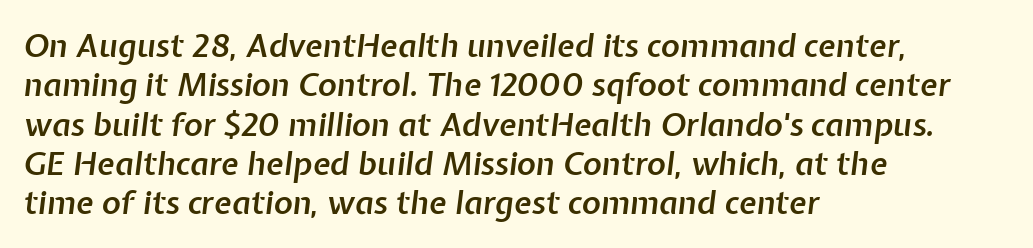
The image shows 32 px semibold type, italic (leaning right); set left-aligned, line spacing 1.23x, normal letter spacing, not underlined; low stroke contrast and a medium x-height.
